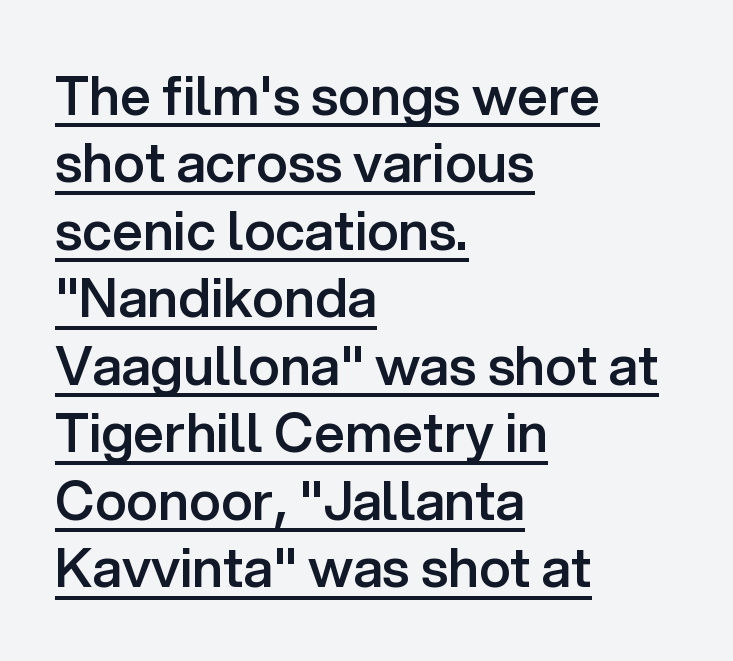
Q: Is the text bold? A: Semi-bold.
Q: Is the text italic (slanted)? A: No, it is upright.
Q: Is the typeface a serif or a sans-serif typeface? A: Sans-serif.
Q: Is the text underlined? A: Yes.
Q: How is the paragraph aligned? A: Left-aligned.
Q: Is the spacing between letters normal or unusually wide? A: Normal.
Q: Is the spacing between lines tight, normal or loose? A: Normal.
Q: Width (condensed, normal, or wide)? A: Normal.
Q: Stroke contrast? A: Low.
Q: x-height? A: Medium.
Q: Monospaced? A: No.
